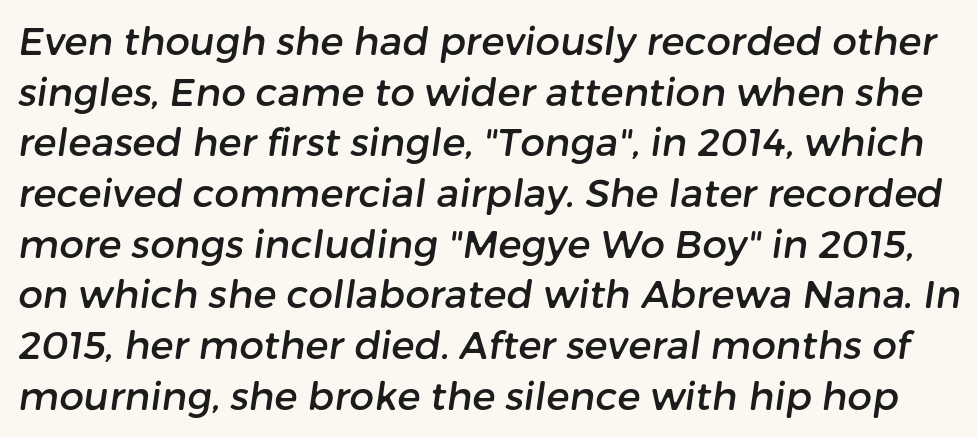
Characters follow at the spacing the type designer built in. The gap between lines stays unmarked. A typesetter would call this leading conventional body-copy spacing. In terms of letterform style, serifs are entirely absent.
